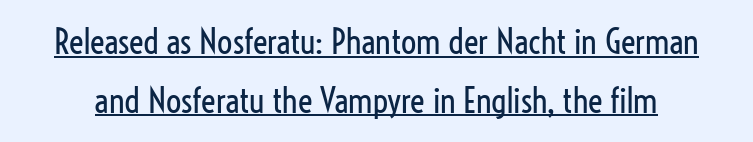
A continuous stroke trails under the words, as in a hyperlink. The type family on display is of the sans-serif kind. Observe the ordinary spacing: letters are neighbours, not strangers. This sample has the flowing, uneven cadence of proportional lettering. The letters stand upright; this is a roman face.
